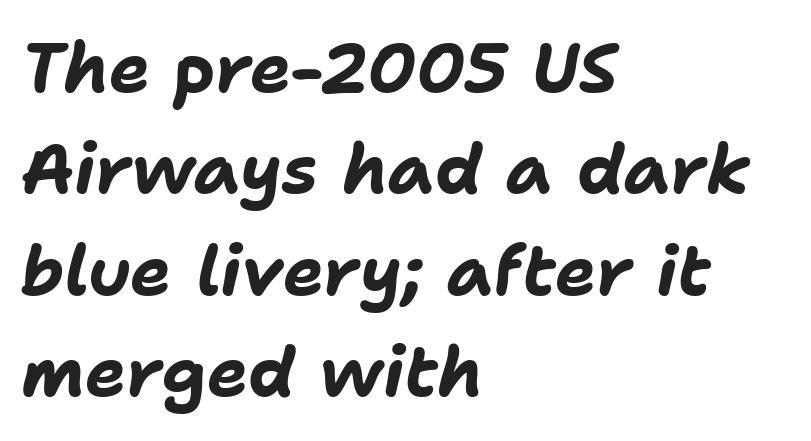
Q: Is the text bold? A: Yes.
Q: Is the text italic (slanted)? A: Yes, it leans right by about 11 degrees.
Q: Is the text underlined? A: No.
Q: How is the paragraph aligned? A: Left-aligned.
Q: Is the spacing between letters normal or unusually wide? A: Normal.
Q: Is the spacing between lines tight, normal or loose? A: Normal.
Q: Width (condensed, normal, or wide)? A: Normal.
Q: Stroke contrast? A: Low.
Q: x-height? A: Medium.
Q: Monospaced? A: No.
